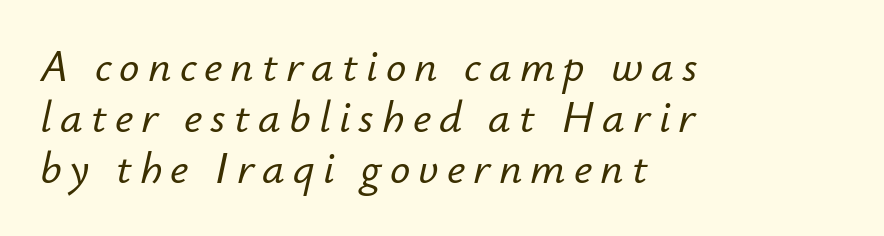
The image shows 45 px text type, italic (leaning right); set left-aligned, tight line spacing (1.13x), not underlined; low stroke contrast and a small x-height.
